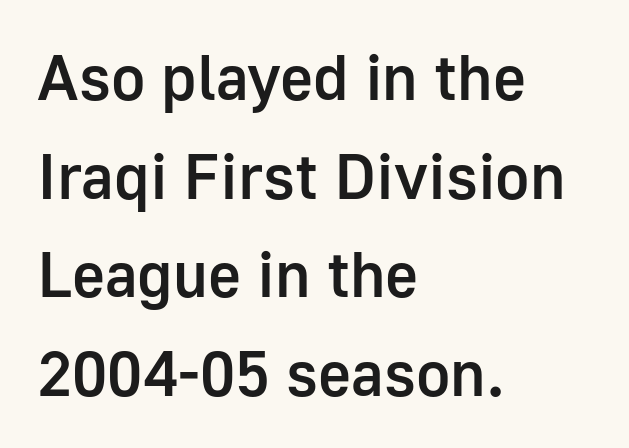
The image shows 64 px semibold sans-serif type, upright; set left-aligned, normal line spacing (1.54x), normal letter spacing, not underlined; low stroke contrast and a medium x-height.
